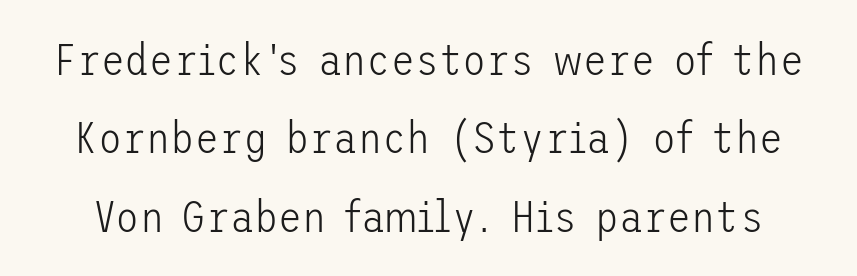
{"serif": "no", "italic": "no", "bold": "no", "weight": "light", "width": "normal", "stroke_contrast": "low", "x_height": "medium", "underline": "no", "line_spacing_ratio": 1.78, "letter_spacing": "normal", "letter_spacing_em": 0.0, "glyph_px": 44}
